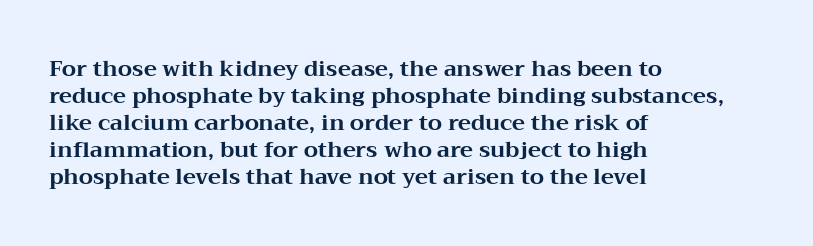
The setting favours the left margin, as ordinary paragraphs usually do. The strip under each line holds only bare page. Every letter is thick-stroked: bold, no question. In terms of posture, this sample is upright. Is the letter spacing exaggerated? No — it looks like the ordinary default.
